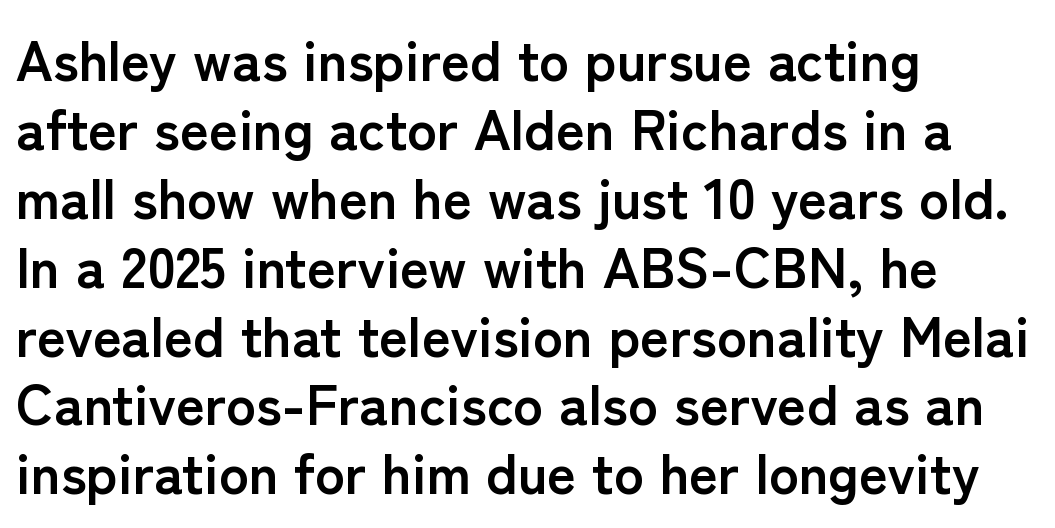
Q: Is the text bold? A: Yes.
Q: Is the text italic (slanted)? A: No, it is upright.
Q: Is the typeface a serif or a sans-serif typeface? A: Sans-serif.
Q: Is the text underlined? A: No.
Q: How is the paragraph aligned? A: Left-aligned.
Q: Is the spacing between letters normal or unusually wide? A: Normal.
Q: Width (condensed, normal, or wide)? A: Normal.
Q: Stroke contrast? A: Low.
Q: x-height? A: Medium.
Q: Monospaced? A: No.
